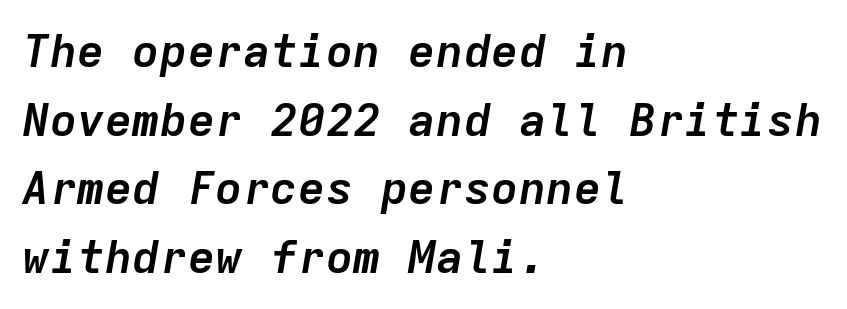
The image shows 46 px semibold type, italic (leaning right), monospaced; set left-aligned, normal line spacing (1.49x), normal letter spacing, not underlined; low stroke contrast and a medium x-height.
